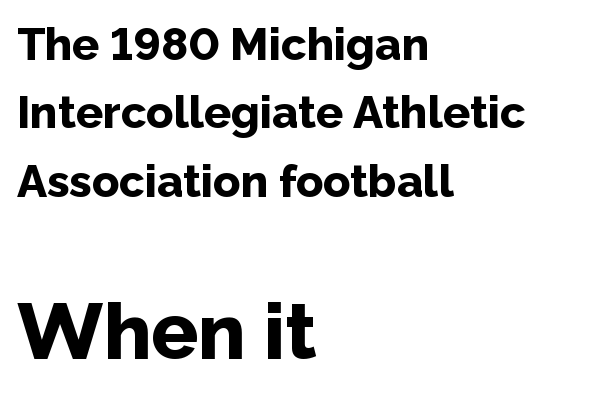
{"serif": "no", "italic": "no", "bold": "yes", "weight": "bold", "width": "normal", "stroke_contrast": "low", "x_height": "medium", "monospaced": "no", "underline": "no", "align": "left", "line_spacing": "normal", "line_spacing_ratio": 1.52, "letter_spacing": "normal", "letter_spacing_em": 0.0, "larger_block": "second", "size_ratio": 1.73, "glyph_px": 78}
